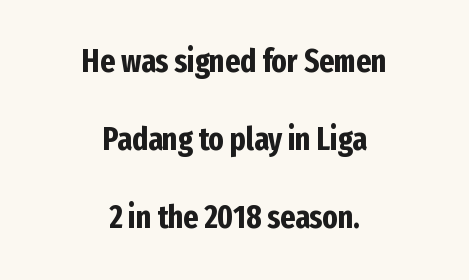
Unlike italic type, these characters show no tilt at all. Casual observation: everything's sitting right in the middle. Look at the tracking — it's just the regular setting, nothing added. Stroke terminals: plain, sans-serif.
